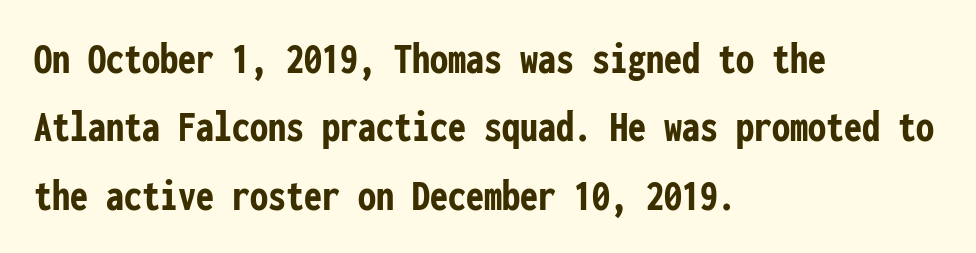
The image shows 45 px semibold, condensed sans-serif type, upright, monospaced; set left-aligned, normal line spacing (1.52x), normal letter spacing, not underlined; low stroke contrast and a medium x-height.
